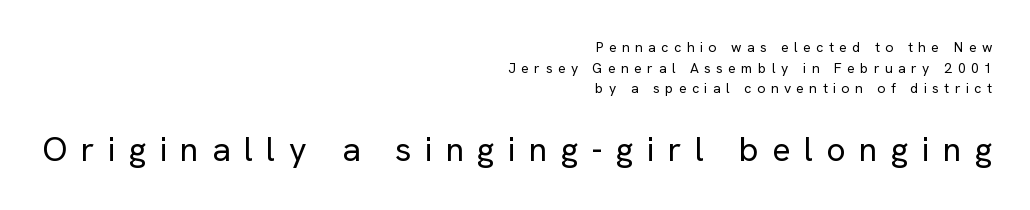
Bare-footed words on every line. The designer left line spacing at the default. Small over large — that's the arrangement of the two blocks here. Inter-character spacing is expanded well beyond the font's built-in metrics. The passage is arranged like a letterhead date or caption credit — flush right.
